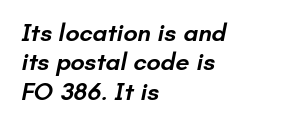
The image shows 25 px text type; set left-aligned, line spacing 1.18x, normal letter spacing, not underlined.
